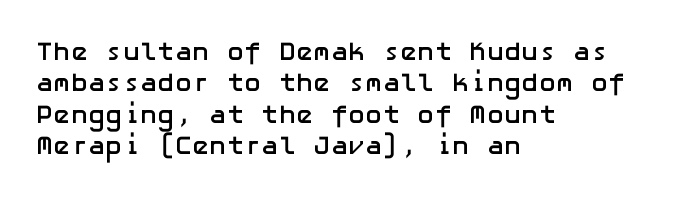
The image shows 26 px bold type, upright; set left-aligned, line spacing 1.21x, normal letter spacing, not underlined.
